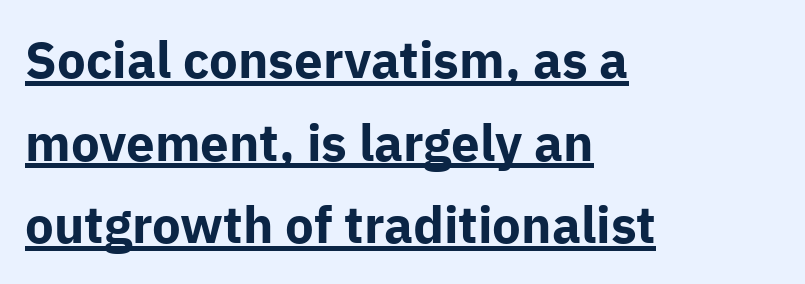
Vertical strokes here are truly vertical. Is the block centered? No — it sits flush against the left margin. The letterforms sit shoulder to shoulder at normal distance. Think of a printed novel: that variable character pitch is what you see here.
